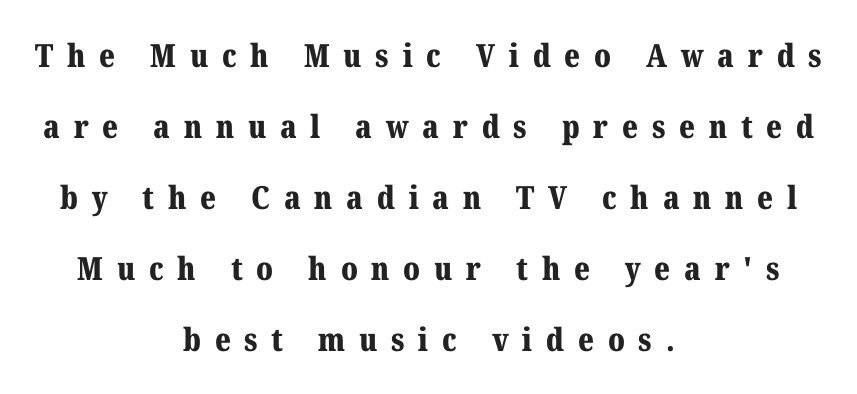
The image shows 32 px bold serif type, upright; set centered, loose line spacing (2.22x), unusually wide letter spacing (+0.43 em), not underlined; medium stroke contrast and a medium x-height.
